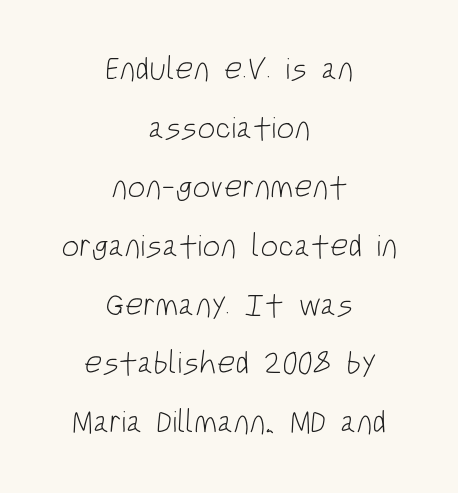
Q: Is the text bold? A: No.
Q: Is the typeface a serif or a sans-serif typeface? A: Sans-serif.
Q: Is the text underlined? A: No.
Q: How is the paragraph aligned? A: Centered.
Q: Is the spacing between letters normal or unusually wide? A: Normal.
Q: Width (condensed, normal, or wide)? A: Condensed.
Q: Stroke contrast? A: Low.
Q: x-height? A: Large.
Q: Monospaced? A: No.
